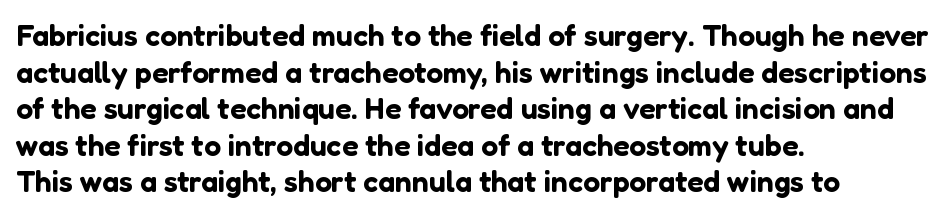
The image shows 30 px sans-serif type, upright; set left-aligned, line spacing 1.22x, normal letter spacing, not underlined; low stroke contrast and a medium x-height.
